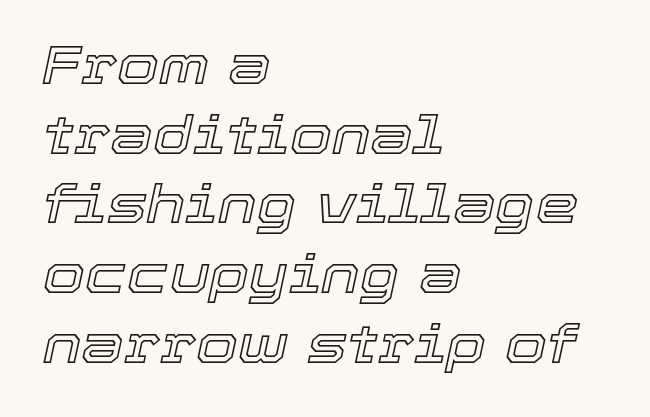
How are the letters spaced? Ordinarily, with no added tracking. This sample has the flowing, uneven cadence of proportional lettering. No word sits above an underline. In terms of posture, this sample is oblique. The space between consecutive lines is moderate. In CSS terms this would be text-align: left.
